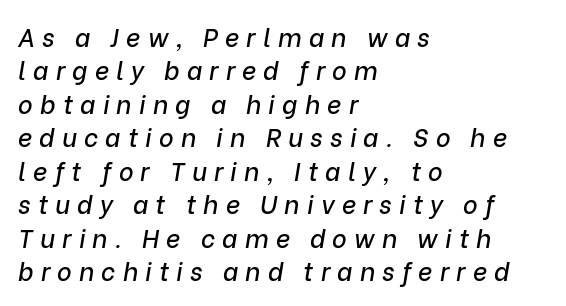
{"italic": "yes", "lean": "right", "slant_degrees": 9, "underline": "no", "align": "left", "line_spacing": "normal", "line_spacing_ratio": 1.34, "letter_spacing": "wide", "letter_spacing_em": 0.29, "glyph_px": 25}
